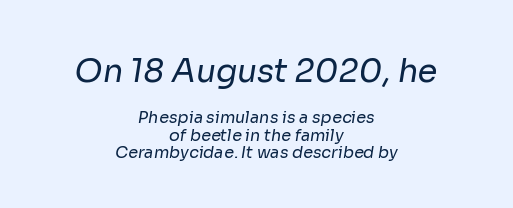
{"serif": "no", "bold": "no", "weight": "regular", "width": "normal", "stroke_contrast": "low", "x_height": "medium", "monospaced": "no", "underline": "no", "align": "center", "line_spacing": "tight", "line_spacing_ratio": 1.09, "letter_spacing": "normal", "letter_spacing_em": 0.0, "larger_block": "first", "size_ratio": 2.0, "glyph_px": 32}
